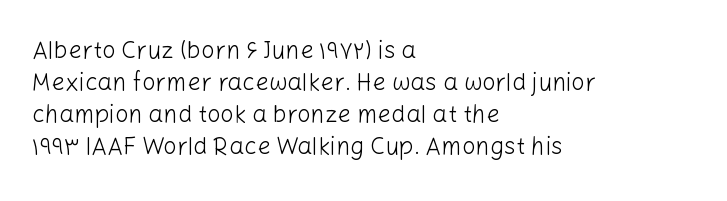
{"italic": "no", "bold": "no", "underline": "no", "align": "left", "line_spacing": "normal", "line_spacing_ratio": 1.33, "letter_spacing": "normal", "letter_spacing_em": 0.0, "glyph_px": 24}
